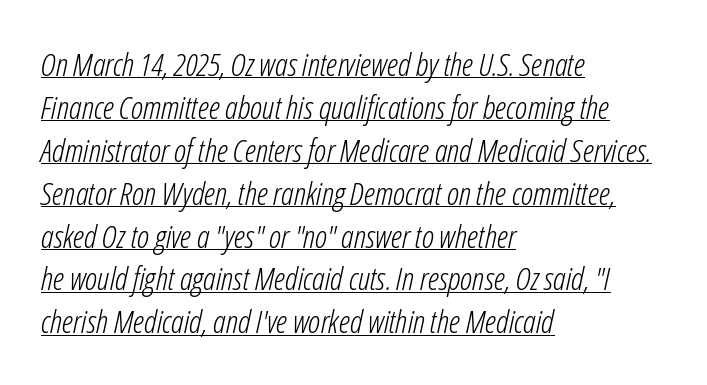
The image shows 32 px light, condensed type, italic (leaning right); set left-aligned, normal line spacing (1.34x), normal letter spacing, underlined; low stroke contrast and a medium x-height.
